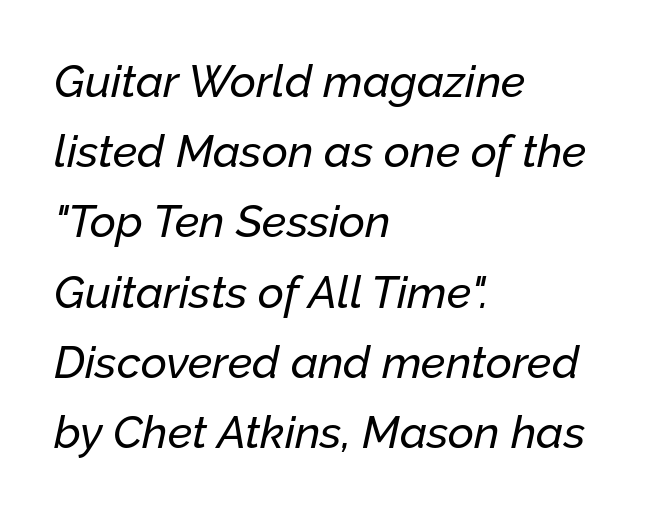
Nothing unusual about the tracking: characters are spaced as the font intends. Notice how descenders clear the ascenders below comfortably — that's standard leading. This sample is left-justified, so line endings fall wherever the words run out. Anything drawn beneath the words? Only blank space. These lines are rendered in a variable-pitch font.
